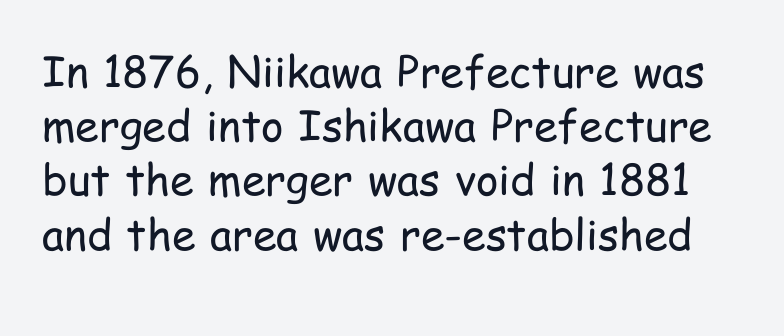
Q: Is the text bold? A: No.
Q: Is the text italic (slanted)? A: No, it is upright.
Q: Is the typeface a serif or a sans-serif typeface? A: Sans-serif.
Q: Is the text underlined? A: No.
Q: Is the spacing between letters normal or unusually wide? A: Normal.
Q: Is the spacing between lines tight, normal or loose? A: Normal.
Q: Width (condensed, normal, or wide)? A: Condensed.
Q: Stroke contrast? A: Low.
Q: x-height? A: Medium.
Q: Monospaced? A: No.
